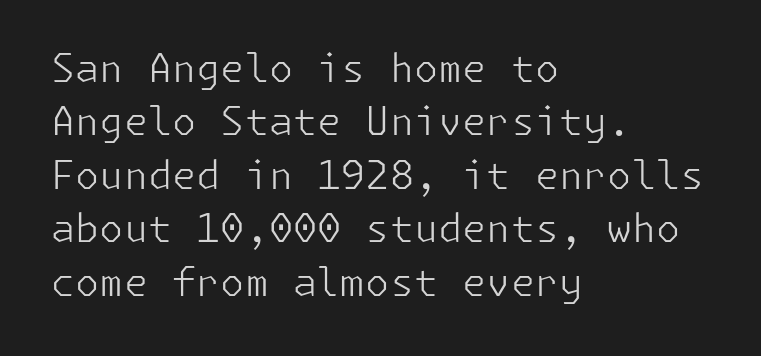
The image shows 39 px light sans-serif type, upright; set left-aligned, normal line spacing (1.37x), normal letter spacing, not underlined; low stroke contrast and a medium x-height.
